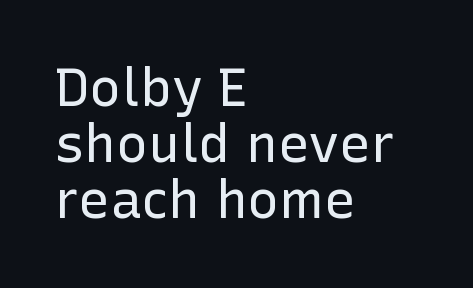
{"serif": "no", "italic": "no", "bold": "no", "weight": "regular", "width": "normal", "stroke_contrast": "low", "x_height": "medium", "monospaced": "no", "underline": "no", "align": "left", "line_spacing": "tight", "line_spacing_ratio": 1.06, "letter_spacing": "normal", "letter_spacing_em": 0.0, "glyph_px": 53}
